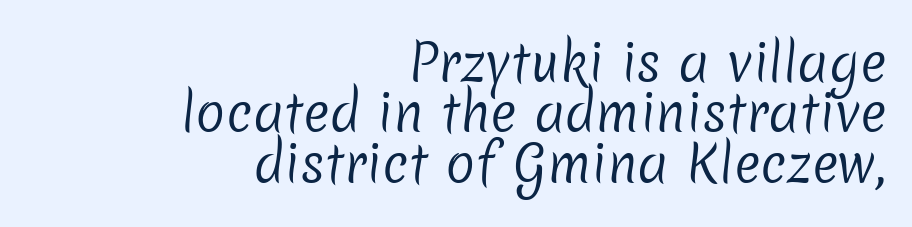
Q: Is the text bold? A: No.
Q: Is the typeface a serif or a sans-serif typeface? A: Sans-serif.
Q: Is the text underlined? A: No.
Q: How is the paragraph aligned? A: Right-aligned.
Q: Is the spacing between letters normal or unusually wide? A: Normal.
Q: Is the spacing between lines tight, normal or loose? A: Tight.
Q: Width (condensed, normal, or wide)? A: Normal.
Q: Stroke contrast? A: Low.
Q: x-height? A: Medium.
Q: Monospaced? A: No.
